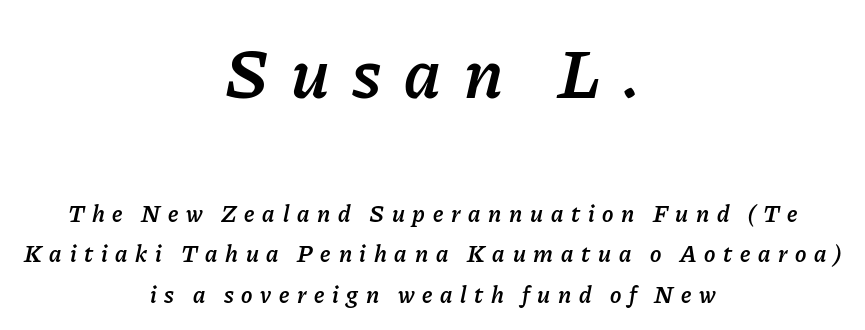
The image shows 71 px semibold type, italic (leaning right); set centered, normal line spacing (1.68x), unusually wide letter spacing (+0.32 em), not underlined; the first (top) block is 2.96x larger; low stroke contrast and a medium x-height.
